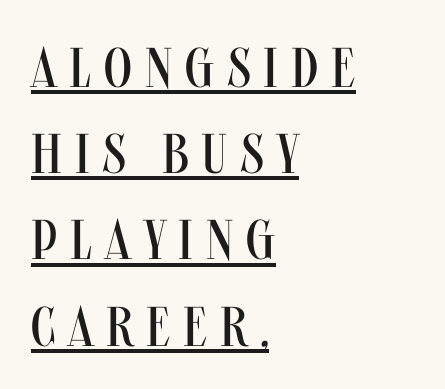
The image shows 56 px regular-weight, condensed sans-serif type, upright; set left-aligned, normal line spacing (1.54x), unusually wide letter spacing (+0.23 em), underlined; medium stroke contrast and a large x-height.
